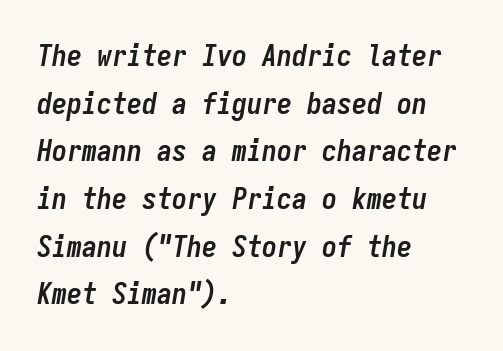
The letters sit at their default tracking, neither squeezed nor spread. Honestly, the row spacing looks completely unremarkable. The ragged edge is on the right, which tells us the setting is flush left. Rule under the text: the space is simply empty.
